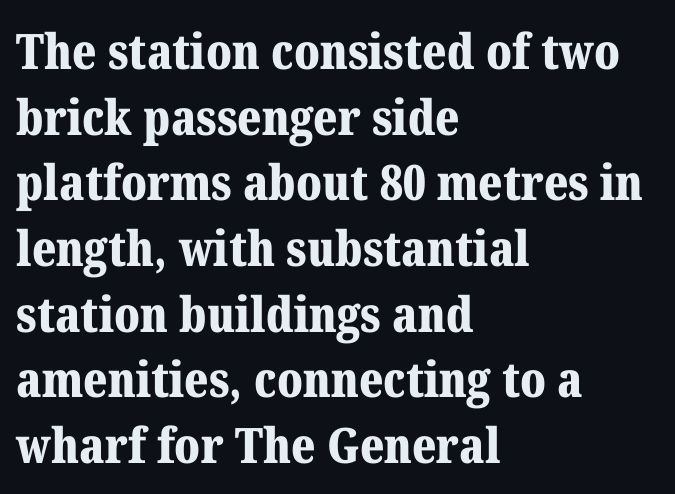
The rag falls on the right side of this text block. Emphasis by weight is at full strength: bold. Reading down the column, the eye jumps a familiar distance to each next line. Classification — serif. The tracking reads as untouched default to a designer's eye.
